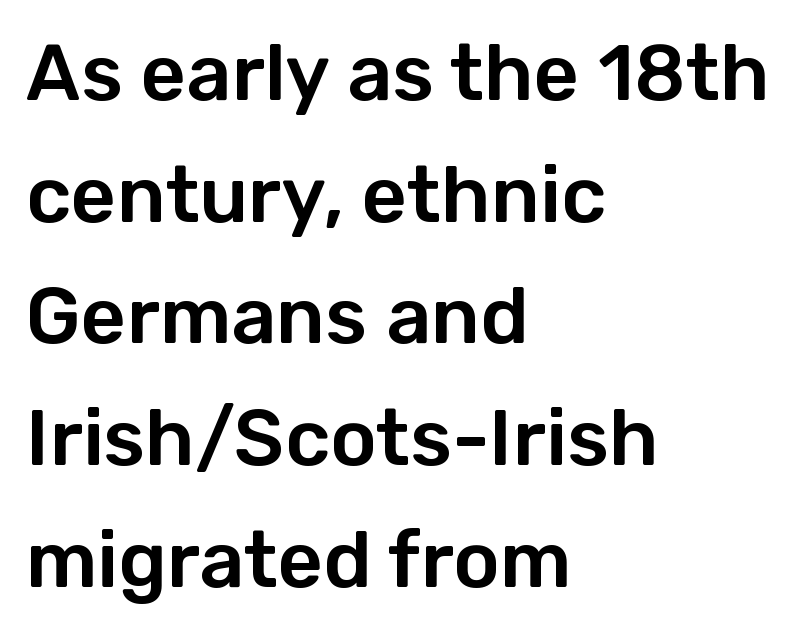
This sample uses a sans-serif face. Varying glyph widths throughout — classic text-font behaviour. Observe the ordinary spacing: letters are neighbours, not strangers. The rendering uses a moderate line-height, typical for paragraphs. One-word summary of the alignment: left. The gap between lines stays unmarked.
